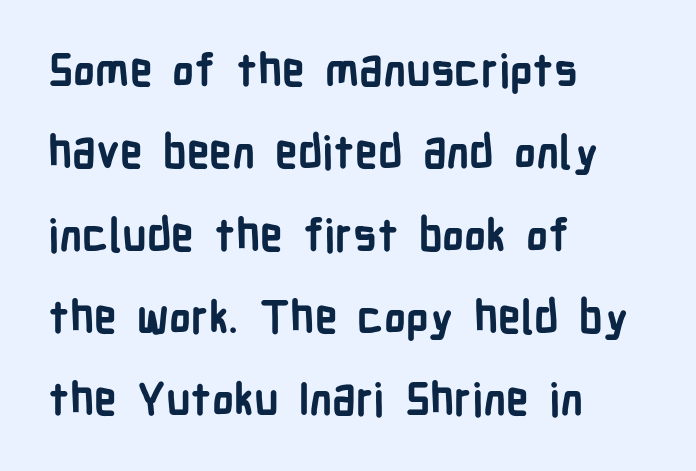
Q: Is the text bold? A: Yes.
Q: Is the text italic (slanted)? A: No, it is upright.
Q: Is the typeface a serif or a sans-serif typeface? A: Sans-serif.
Q: Is the text underlined? A: No.
Q: How is the paragraph aligned? A: Left-aligned.
Q: Is the spacing between letters normal or unusually wide? A: Normal.
Q: Width (condensed, normal, or wide)? A: Condensed.
Q: Stroke contrast? A: Low.
Q: x-height? A: Medium.
Q: Monospaced? A: No.
